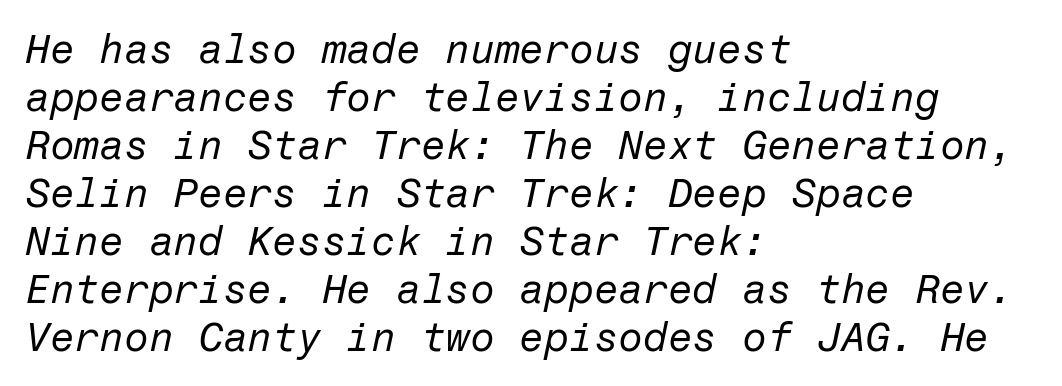
Q: Is the text bold? A: No.
Q: Is the text italic (slanted)? A: Yes, it leans right by about 12 degrees.
Q: Is the text underlined? A: No.
Q: How is the paragraph aligned? A: Left-aligned.
Q: Is the spacing between letters normal or unusually wide? A: Normal.
Q: Width (condensed, normal, or wide)? A: Normal.
Q: Stroke contrast? A: Low.
Q: x-height? A: Medium.
